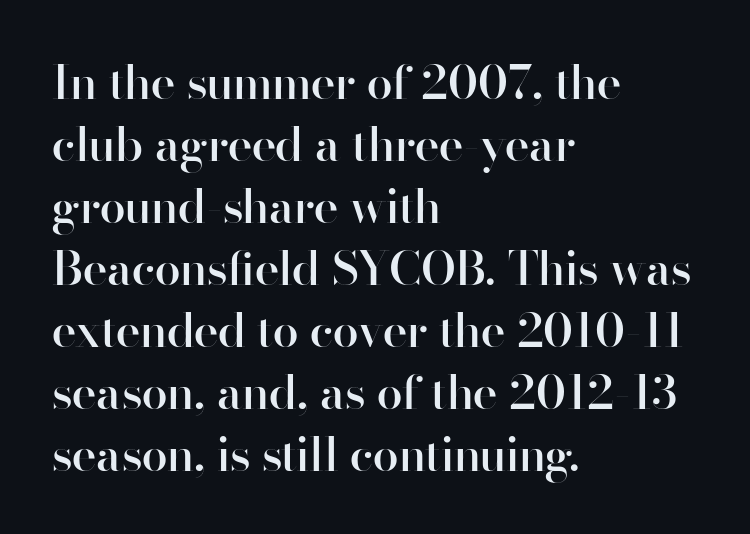
{"serif": "no", "italic": "no", "bold": "semi", "weight": "semibold", "width": "normal", "stroke_contrast": "high", "x_height": "small", "monospaced": "no", "underline": "no", "align": "left", "line_spacing": "normal", "line_spacing_ratio": 1.32, "letter_spacing": "normal", "letter_spacing_em": 0.0, "glyph_px": 47}
